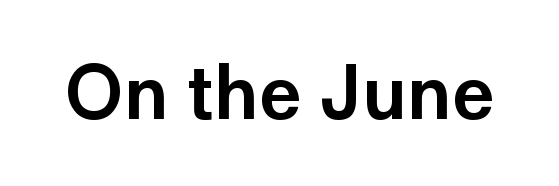
The text was rendered using a sans face with plain stroke endings. Between one letter and the next there's only the usual sliver of space. Looks like regular typesetting: each glyph gets only the width it needs. Words float on clear page, feet unadorned. The font's upright variant was chosen for this text.
